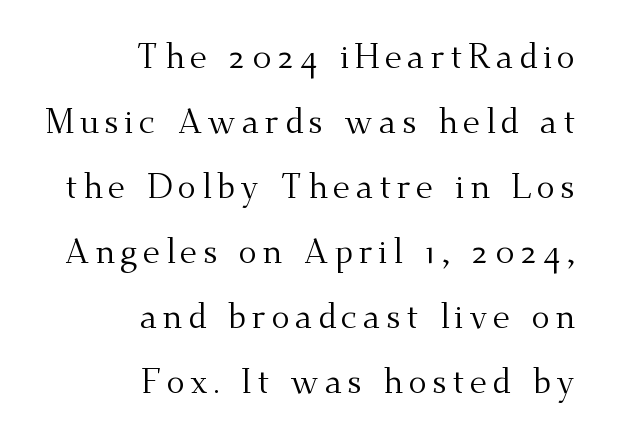
{"serif": "yes", "italic": "no", "bold": "no", "weight": "regular", "width": "normal", "stroke_contrast": "medium", "x_height": "small", "monospaced": "no", "underline": "no", "align": "right", "line_spacing": "loose", "line_spacing_ratio": 1.91, "glyph_px": 34}
